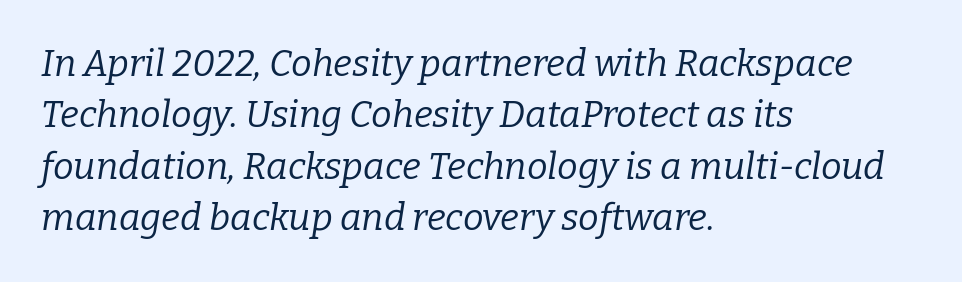
Q: Is the text bold? A: No.
Q: Is the text italic (slanted)? A: Yes, it leans right by about 9 degrees.
Q: Is the typeface a serif or a sans-serif typeface? A: Serif.
Q: Is the text underlined? A: No.
Q: How is the paragraph aligned? A: Left-aligned.
Q: Is the spacing between letters normal or unusually wide? A: Normal.
Q: Is the spacing between lines tight, normal or loose? A: Normal.
Q: Width (condensed, normal, or wide)? A: Normal.
Q: Stroke contrast? A: Low.
Q: x-height? A: Medium.
Q: Monospaced? A: No.
